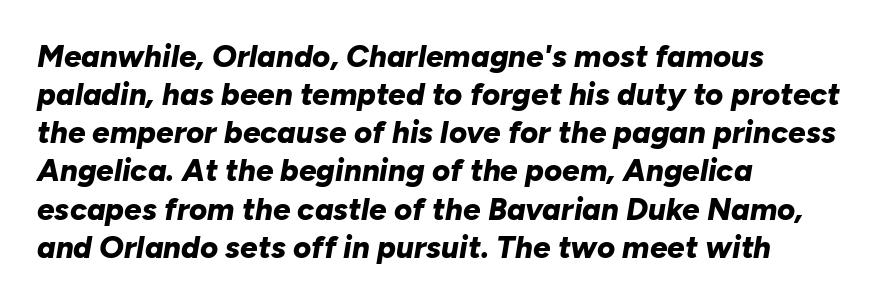
Q: Is the text bold? A: Yes.
Q: Is the text italic (slanted)? A: Yes, it leans right by about 10 degrees.
Q: Is the text underlined? A: No.
Q: How is the paragraph aligned? A: Left-aligned.
Q: Is the spacing between letters normal or unusually wide? A: Normal.
Q: Width (condensed, normal, or wide)? A: Normal.
Q: Stroke contrast? A: Low.
Q: x-height? A: Medium.
Q: Monospaced? A: No.
